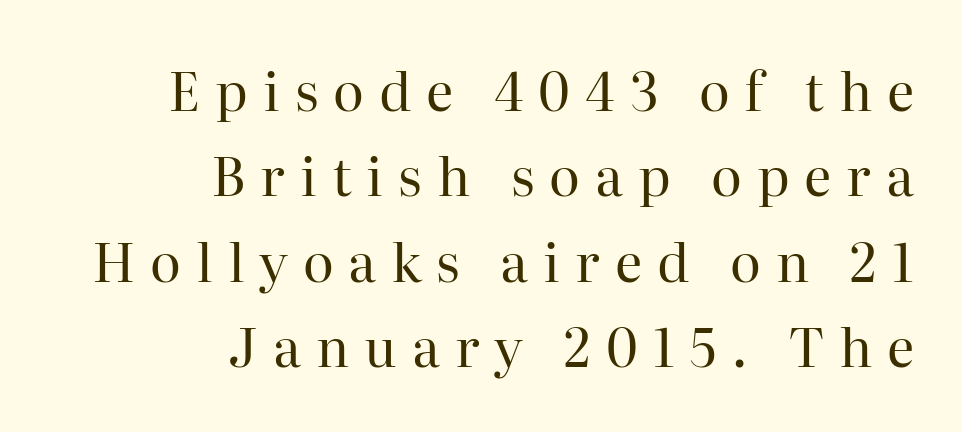
Q: Is the text bold? A: No.
Q: Is the text italic (slanted)? A: No, it is upright.
Q: Is the typeface a serif or a sans-serif typeface? A: Serif.
Q: Is the text underlined? A: No.
Q: How is the paragraph aligned? A: Right-aligned.
Q: Is the spacing between letters normal or unusually wide? A: Unusually wide.
Q: Is the spacing between lines tight, normal or loose? A: Normal.
Q: Width (condensed, normal, or wide)? A: Normal.
Q: Stroke contrast? A: High.
Q: x-height? A: Medium.
Q: Monospaced? A: No.
